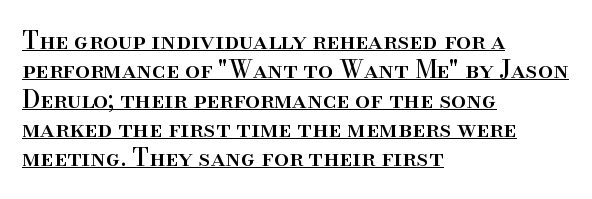
Q: Is the text italic (slanted)? A: No, it is upright.
Q: Is the text underlined? A: Yes.
Q: How is the paragraph aligned? A: Left-aligned.
Q: Is the spacing between letters normal or unusually wide? A: Normal.
